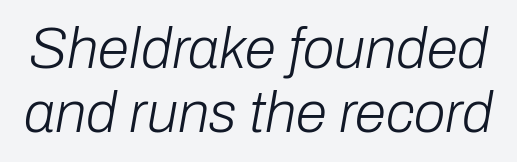
Q: Is the text bold? A: No.
Q: Is the text italic (slanted)? A: Yes, it leans right by about 10 degrees.
Q: Is the text underlined? A: No.
Q: Is the spacing between letters normal or unusually wide? A: Normal.
Q: Is the spacing between lines tight, normal or loose? A: Tight.
Q: Width (condensed, normal, or wide)? A: Normal.
Q: Stroke contrast? A: Low.
Q: x-height? A: Medium.
Q: Monospaced? A: No.
